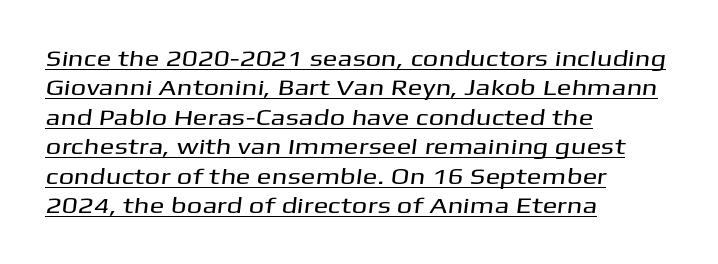
{"underline": "yes", "align": "left", "line_spacing": "normal", "line_spacing_ratio": 1.34, "letter_spacing": "normal", "letter_spacing_em": 0.0, "glyph_px": 22}
